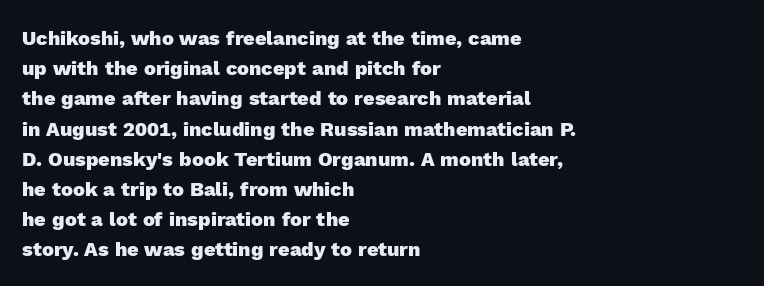
Where is the straight margin? On the left. Between one letter and the next there's only the usual sliver of space. Is there any slant? The stems are plumb. Every letter is thick-stroked: bold, no question.
